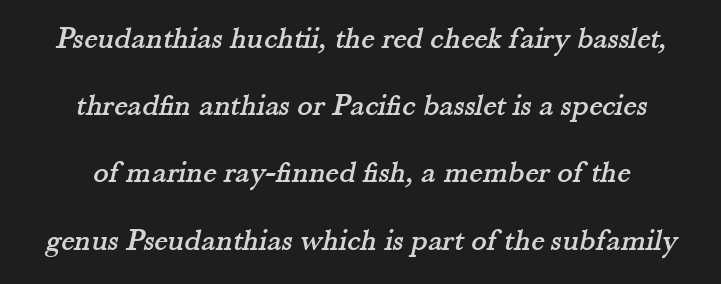
The designer dialed line spacing up above the default. The text block is weighted toward neither margin, spreading evenly from the middle. A typesetter would call this proportional, since set widths differ per character. Font category for this specimen: serif. Look at the tracking — it's just the regular setting, nothing added. Decoration check: the copy has no underline.
